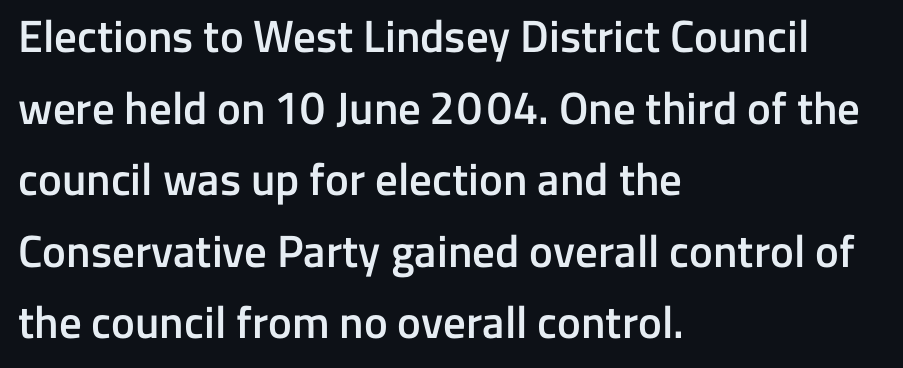
{"serif": "no", "italic": "no", "bold": "semi", "weight": "semibold", "width": "normal", "stroke_contrast": "low", "x_height": "medium", "monospaced": "no", "underline": "no", "align": "left", "line_spacing": "normal", "line_spacing_ratio": 1.59, "letter_spacing": "normal", "letter_spacing_em": 0.0, "glyph_px": 45}
